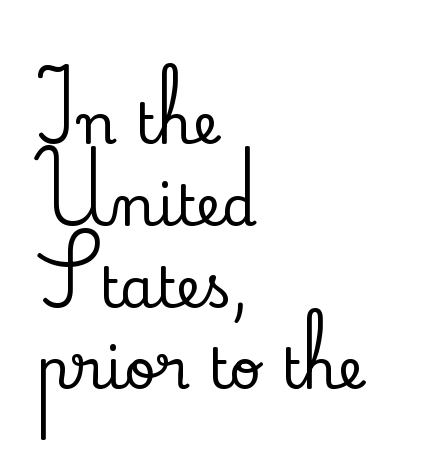
Lines of text with bare space underneath. These lines are set flush left with a ragged right edge. Do the characters align in a grid? No, the font is proportional. A serif font was chosen for this passage. Inter-character spacing is left at the font's built-in metrics.
